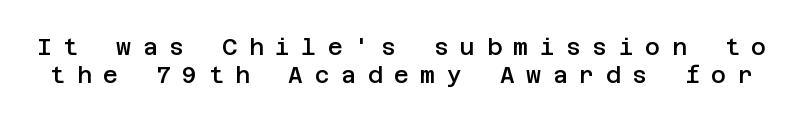
Q: Is the text bold? A: Semi-bold.
Q: Is the text italic (slanted)? A: No, it is upright.
Q: Is the text underlined? A: No.
Q: Is the spacing between letters normal or unusually wide? A: Unusually wide.
